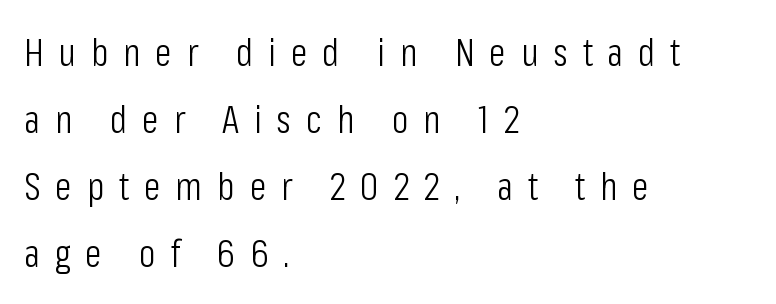
These lines were composed using upright roman letters. No extra ink here — the face is not bold. A typesetter would label this face a sans. The letters advance in unequal steps, a hallmark of proportional type. Anything drawn beneath the words? Only blank space. Teacher's note: observe the even left margin — that is flush-left alignment.
